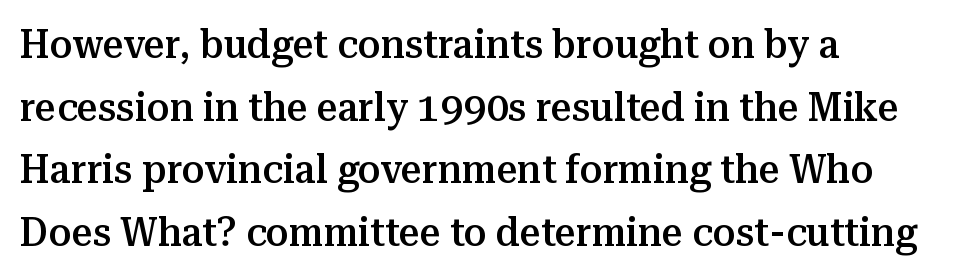
The image shows 41 px semibold serif type, upright; set left-aligned, normal line spacing (1.53x), normal letter spacing, not underlined; medium stroke contrast and a medium x-height.
